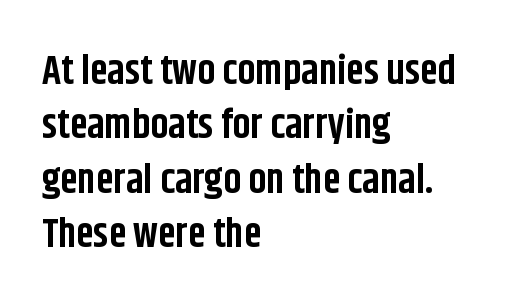
{"serif": "no", "italic": "no", "bold": "yes", "weight": "bold", "width": "condensed", "stroke_contrast": "low", "x_height": "large", "monospaced": "no", "underline": "no", "align": "left", "line_spacing": "normal", "line_spacing_ratio": 1.36, "letter_spacing": "normal", "letter_spacing_em": 0.0, "glyph_px": 40}
